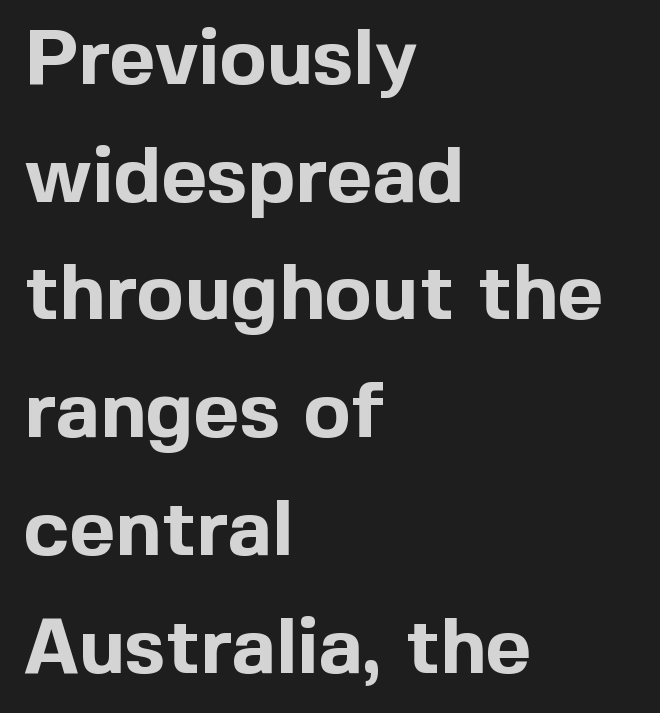
{"serif": "no", "italic": "no", "bold": "yes", "weight": "bold", "width": "normal", "x_height": "medium", "monospaced": "no", "underline": "no", "align": "left", "line_spacing": "normal", "line_spacing_ratio": 1.49, "letter_spacing": "normal", "letter_spacing_em": 0.0, "glyph_px": 79}
